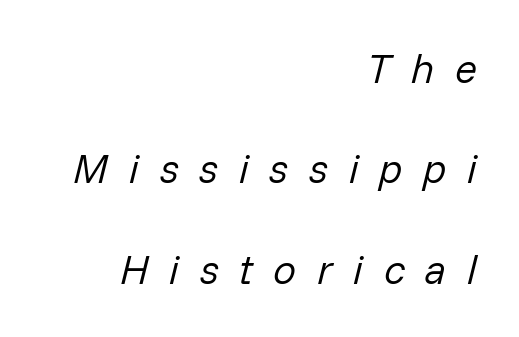
{"italic": "yes", "lean": "right", "slant_degrees": 14, "bold": "no", "weight": "regular", "width": "normal", "stroke_contrast": "low", "x_height": "medium", "monospaced": "no", "underline": "no", "align": "right", "line_spacing": "loose", "line_spacing_ratio": 2.45, "letter_spacing": "wide", "letter_spacing_em": 0.5, "glyph_px": 41}
